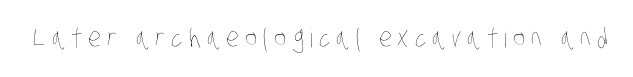
Does extra space separate the letters? Yes, quite a lot of it. Descender tails drop into unmarked territory. Letters have the restrained weight of plain body copy at most.
